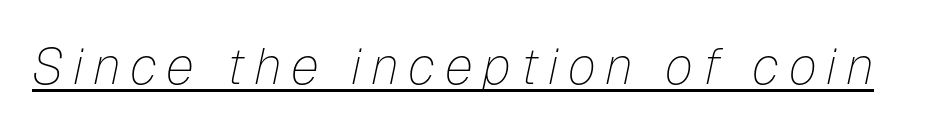
The face used here appears with an underline applied. Does the lettering tilt? It does — this is italic. The letters advance in unequal steps, a hallmark of proportional type. Weight: in the light-to-regular range.
